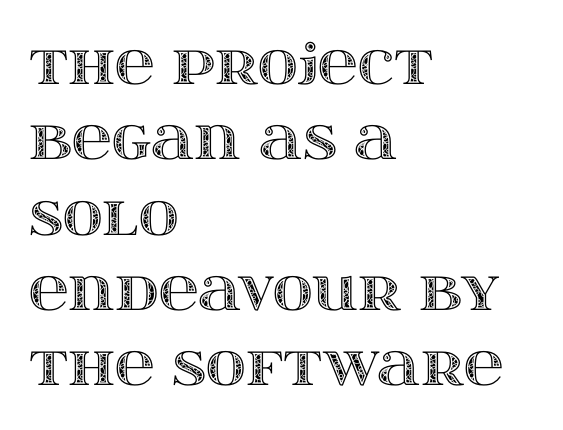
The rag falls on the right side of this text block. This sample uses plain, unmodified letter spacing. Does the leading feel generous? No, just average. Tall strokes in this sample are plumb rather than angled.
